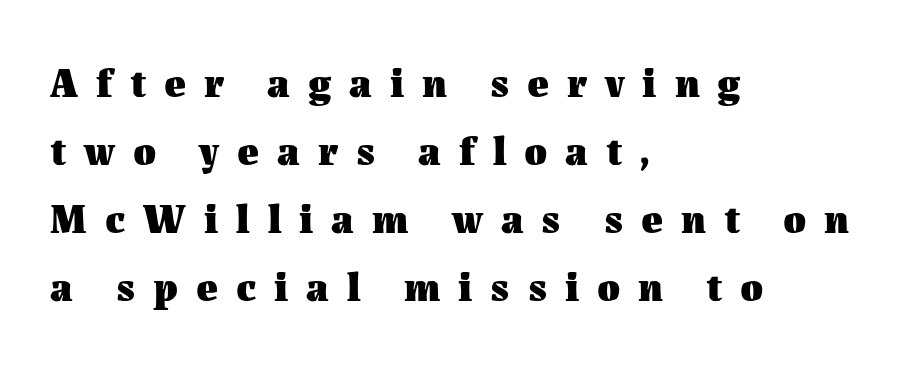
{"italic": "no", "bold": "yes", "weight": "heavy", "width": "normal", "stroke_contrast": "medium", "x_height": "medium", "monospaced": "no", "underline": "no", "align": "left", "line_spacing": "normal", "line_spacing_ratio": 1.66, "letter_spacing": "wide", "letter_spacing_em": 0.44, "glyph_px": 41}
